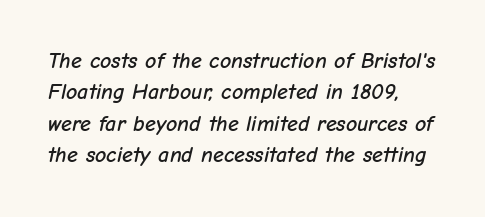
This sample uses plain, unmodified letter spacing. No word sits above an underline. Italic: yes, the glyphs are oblique. Vertically, the passage feels balanced, rows spaced as you'd expect.
